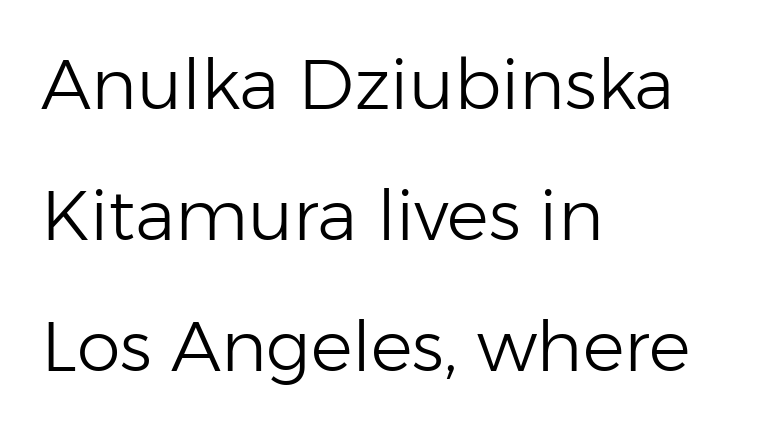
The image shows 70 px light sans-serif type, upright; set left-aligned, line spacing 1.87x, normal letter spacing, not underlined; low stroke contrast and a medium x-height.
